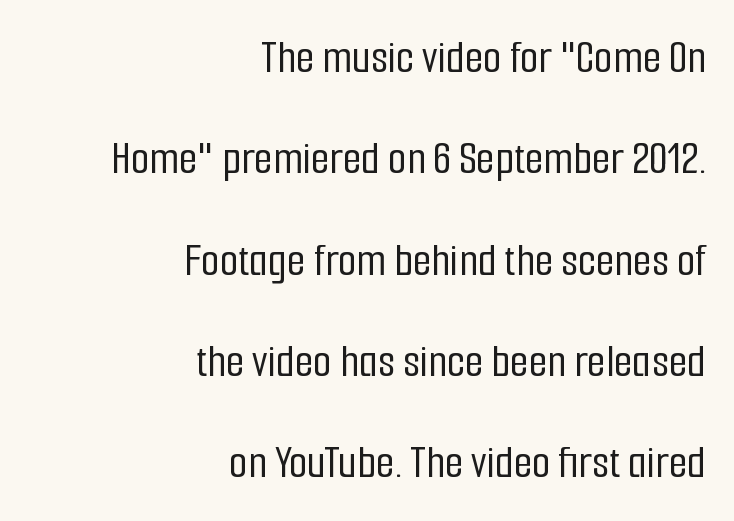
{"serif": "no", "italic": "no", "width": "condensed", "stroke_contrast": "low", "x_height": "medium", "monospaced": "no", "underline": "no", "align": "right", "line_spacing": "loose", "line_spacing_ratio": 2.11, "letter_spacing": "normal", "letter_spacing_em": 0.0, "glyph_px": 48}
